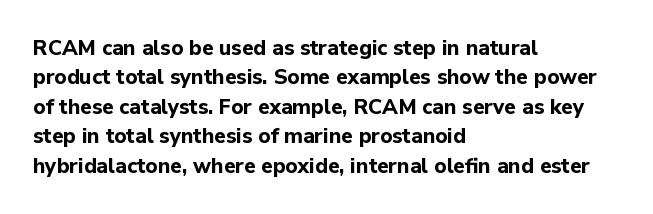
{"italic": "no", "bold": "yes", "underline": "no", "align": "left", "line_spacing": "normal", "line_spacing_ratio": 1.4, "letter_spacing": "normal", "letter_spacing_em": 0.0, "glyph_px": 21}
